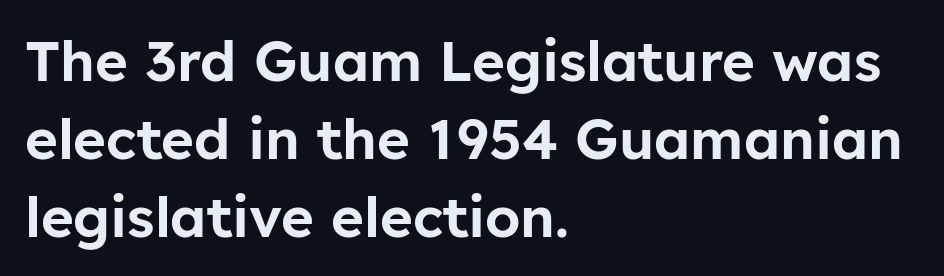
{"serif": "no", "italic": "no", "width": "normal", "stroke_contrast": "low", "x_height": "medium", "monospaced": "no", "underline": "no", "align": "left", "line_spacing": "normal", "line_spacing_ratio": 1.39, "letter_spacing": "normal", "letter_spacing_em": 0.0, "glyph_px": 56}
